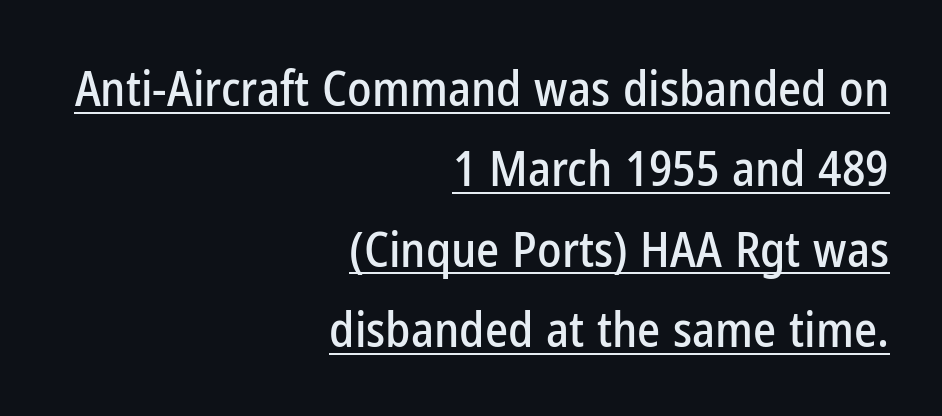
Q: Is the text italic (slanted)? A: No, it is upright.
Q: Is the typeface a serif or a sans-serif typeface? A: Sans-serif.
Q: Is the text underlined? A: Yes.
Q: How is the paragraph aligned? A: Right-aligned.
Q: Is the spacing between letters normal or unusually wide? A: Normal.
Q: Is the spacing between lines tight, normal or loose? A: Normal.
Q: Width (condensed, normal, or wide)? A: Condensed.
Q: Stroke contrast? A: Low.
Q: x-height? A: Medium.
Q: Monospaced? A: No.
